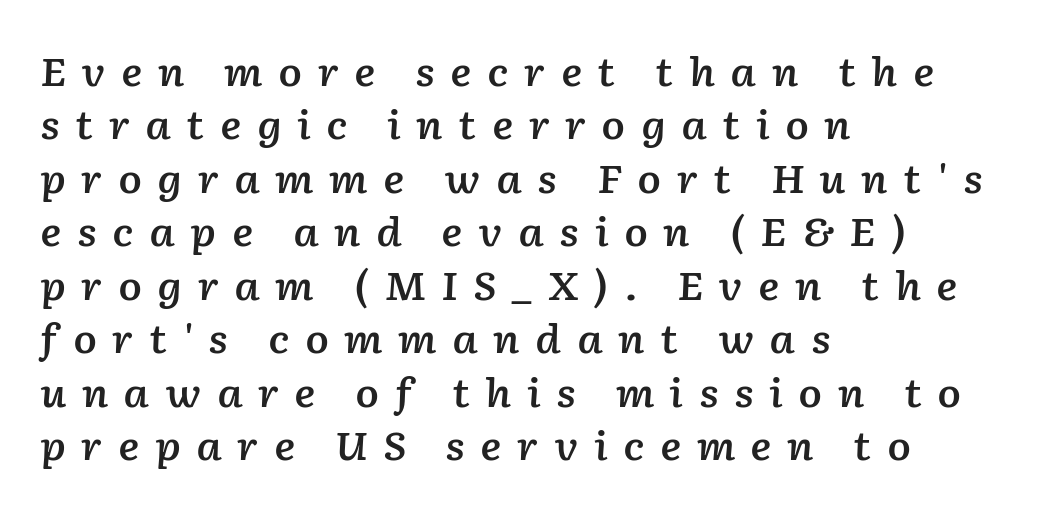
The image shows 39 px semibold type, italic (leaning right); set left-aligned, normal line spacing (1.37x), unusually wide letter spacing (+0.39 em), not underlined; low stroke contrast and a medium x-height.
